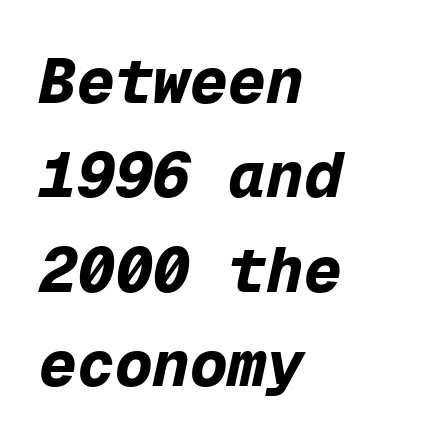
{"italic": "yes", "lean": "right", "slant_degrees": 12, "bold": "yes", "weight": "bold", "width": "normal", "stroke_contrast": "low", "x_height": "medium", "monospaced": "yes", "underline": "no", "align": "left", "line_spacing": "normal", "line_spacing_ratio": 1.5, "letter_spacing": "normal", "letter_spacing_em": 0.0, "glyph_px": 63}
